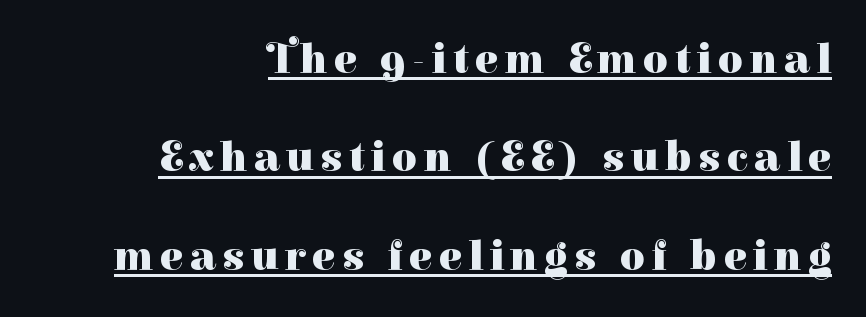
Each letter keeps its own natural width here, so spacing adapts to shape. Notice how the passage keeps a crisp vertical edge on the right only. Students, observe the line beneath the letters — that is underlining. Vertical strokes here are truly vertical.
